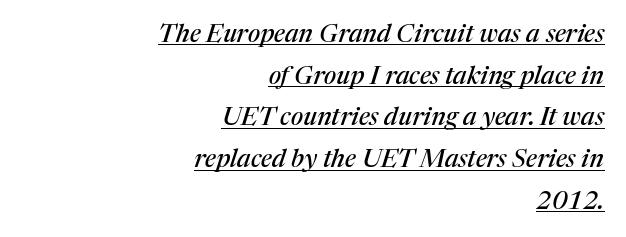
The lettering tilts uniformly, giving the passage an italic look. This is underlined copy, the kind a proofreader might mark for attention. This sample is right-justified, so line beginnings fall wherever the words allow. Does extra space separate the letters? No, they use regular spacing. This block has exactly the height ordinary leading produces.
